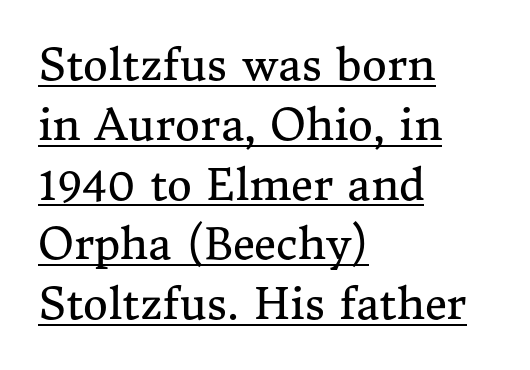
{"serif": "yes", "italic": "no", "bold": "no", "weight": "regular", "width": "normal", "stroke_contrast": "medium", "x_height": "medium", "monospaced": "no", "underline": "yes", "align": "left", "line_spacing": "normal", "line_spacing_ratio": 1.39, "letter_spacing": "normal", "letter_spacing_em": 0.0, "glyph_px": 43}
